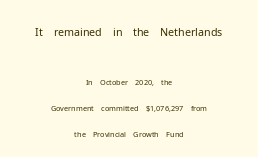
If you drew a line through each stem, it would be perfectly vertical. Clear beneath every line of the passage. This layout puts the oversized block above and the modest block below. Letters have the restrained weight of plain body copy at most. Nothing unusual about the tracking: characters are spaced as the font intends.
